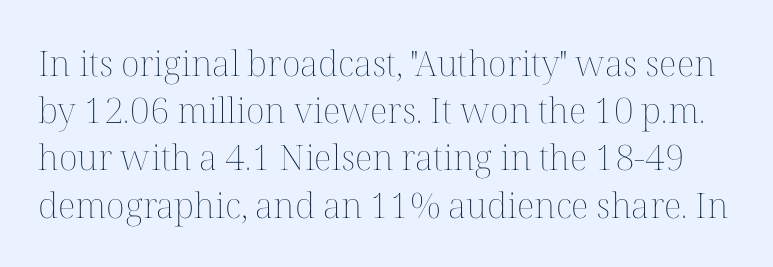
{"italic": "no", "bold": "no", "weight": "thin", "width": "normal", "stroke_contrast": "medium", "x_height": "medium", "monospaced": "no", "underline": "no", "line_spacing": "normal", "line_spacing_ratio": 1.35, "letter_spacing": "normal", "letter_spacing_em": 0.0, "glyph_px": 35}
